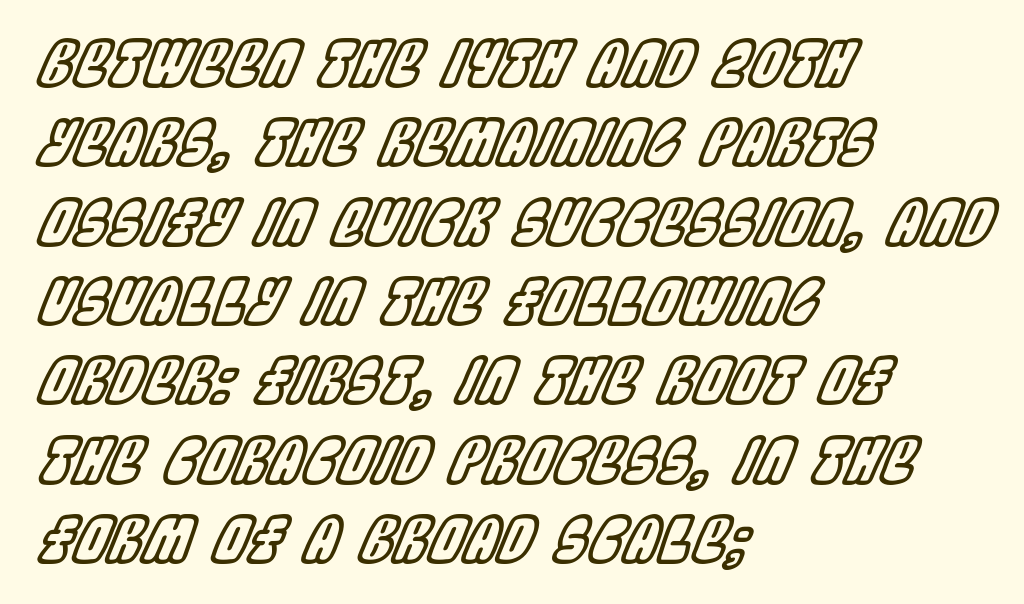
{"italic": "yes", "lean": "right", "slant_degrees": 22, "width": "condensed", "x_height": "large", "monospaced": "no", "underline": "no", "align": "left", "line_spacing": "normal", "line_spacing_ratio": 1.28, "letter_spacing": "normal", "letter_spacing_em": 0.0, "glyph_px": 62}
